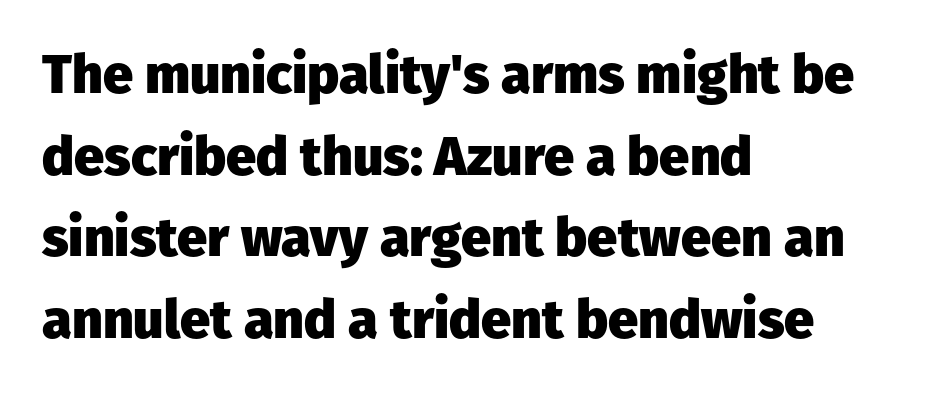
{"serif": "no", "italic": "no", "bold": "yes", "weight": "heavy", "width": "normal", "stroke_contrast": "low", "x_height": "medium", "monospaced": "no", "underline": "no", "align": "left", "line_spacing": "normal", "line_spacing_ratio": 1.51, "letter_spacing": "normal", "letter_spacing_em": 0.0, "glyph_px": 54}
